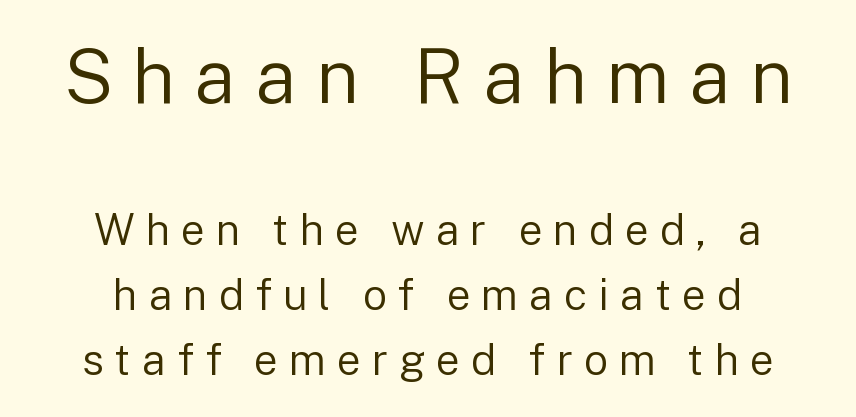
{"serif": "no", "italic": "no", "bold": "no", "weight": "regular", "width": "normal", "stroke_contrast": "low", "x_height": "medium", "monospaced": "no", "underline": "no", "align": "center", "line_spacing": "normal", "line_spacing_ratio": 1.51, "letter_spacing": "wide", "letter_spacing_em": 0.25, "larger_block": "first", "size_ratio": 1.74, "glyph_px": 75}
